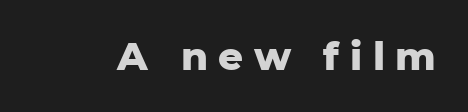
Q: Is the text bold? A: Yes.
Q: Is the text italic (slanted)? A: No, it is upright.
Q: Is the typeface a serif or a sans-serif typeface? A: Sans-serif.
Q: Is the text underlined? A: No.
Q: Is the spacing between letters normal or unusually wide? A: Unusually wide.
Q: Width (condensed, normal, or wide)? A: Normal.
Q: Stroke contrast? A: Low.
Q: x-height? A: Medium.
Q: Monospaced? A: No.
